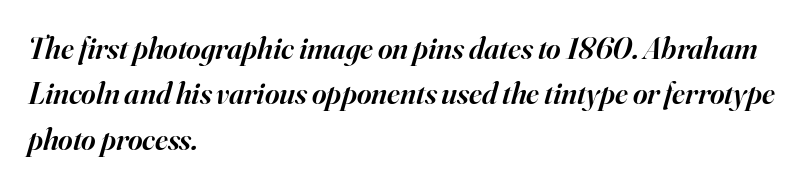
Unlike a clean sans, this face finishes its strokes with serifs. Rendered with sloped, italic letterforms. Lines of text with bare space underneath. The horizontal fit of the characters is conventional and even.
